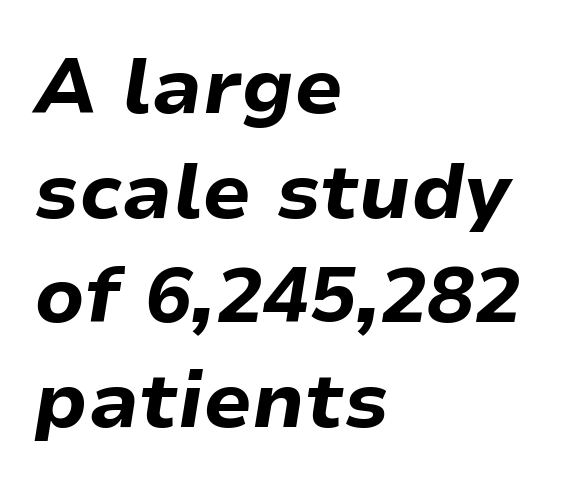
Every letter is thick-stroked: bold, no question. The space directly below the letters is spotless. What stands out about the letter spacing? Nothing — it is the standard amount. Compared with typical paragraphs, the rows here are spaced about the same.
